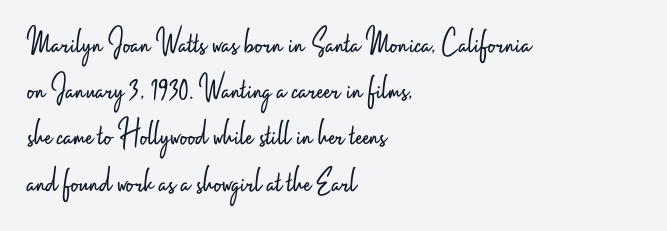
{"serif": "no", "bold": "no", "weight": "light", "width": "condensed", "stroke_contrast": "low", "x_height": "small", "monospaced": "no", "underline": "no", "align": "left", "line_spacing": "normal", "line_spacing_ratio": 1.25, "letter_spacing": "normal", "letter_spacing_em": 0.0, "glyph_px": 37}
